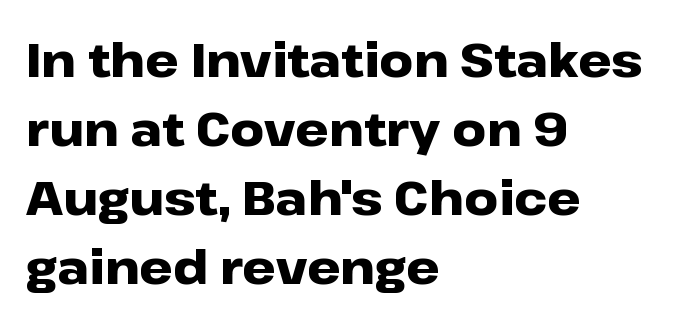
The image shows 47 px heavy, wide sans-serif type, upright; set left-aligned, normal line spacing (1.47x), normal letter spacing, not underlined; low stroke contrast and a medium x-height.
